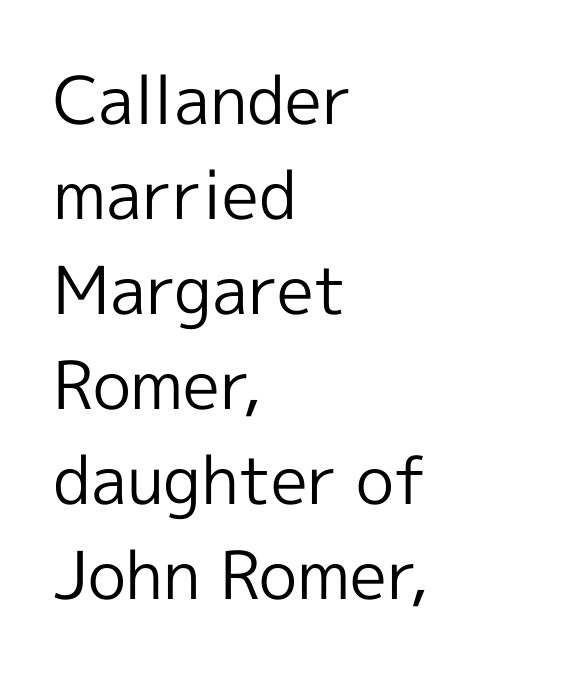
This rendering leaves character spacing at its baseline value. Decoration check: the copy has no underline. What's the leading like? Ordinary, nothing unusual. Compared with a centered layout, this one pins lines to the left instead.
